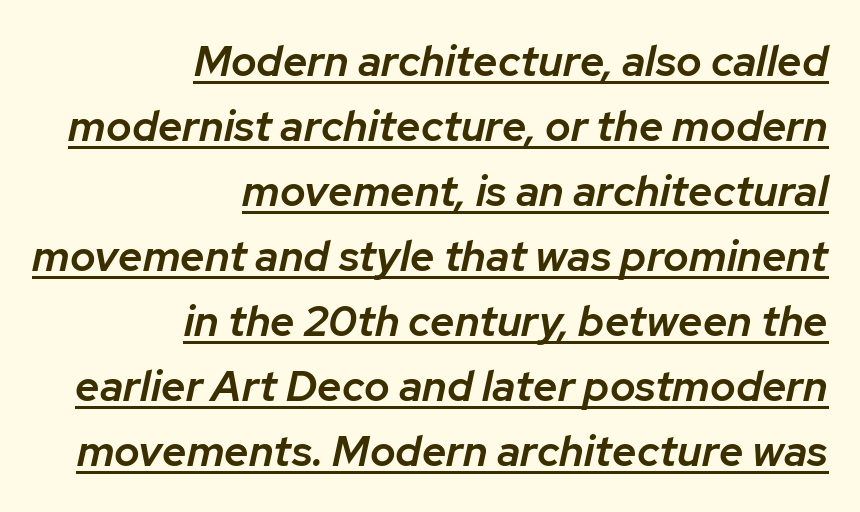
Q: Is the text bold? A: Semi-bold.
Q: Is the text italic (slanted)? A: Yes, it leans right by about 12 degrees.
Q: Is the text underlined? A: Yes.
Q: How is the paragraph aligned? A: Right-aligned.
Q: Is the spacing between letters normal or unusually wide? A: Normal.
Q: Is the spacing between lines tight, normal or loose? A: Normal.
Q: Width (condensed, normal, or wide)? A: Normal.
Q: Stroke contrast? A: Low.
Q: x-height? A: Medium.
Q: Monospaced? A: No.
